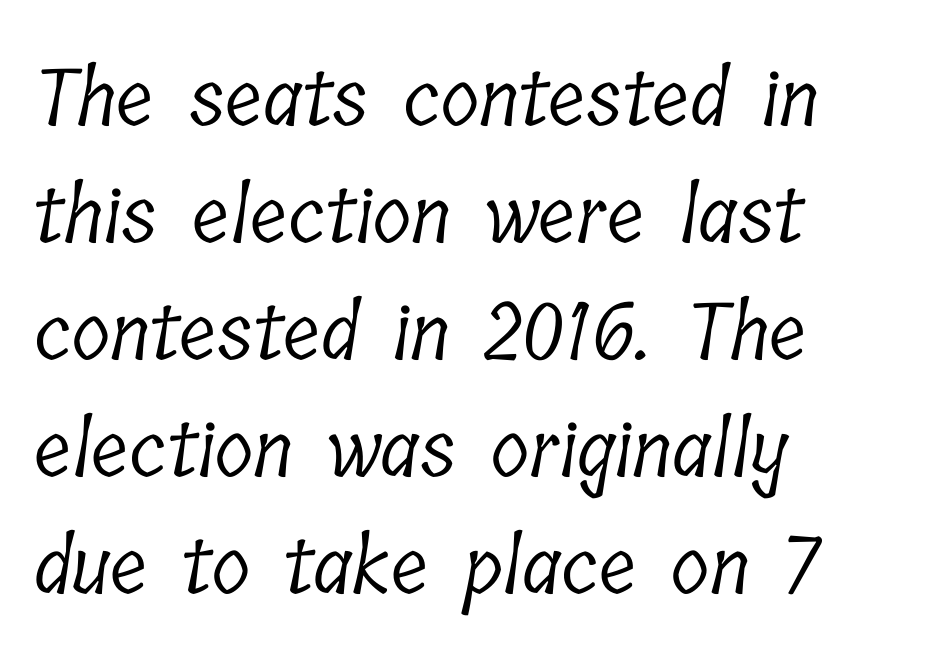
Q: Is the text bold? A: No.
Q: Is the typeface a serif or a sans-serif typeface? A: Serif.
Q: Is the text underlined? A: No.
Q: How is the paragraph aligned? A: Left-aligned.
Q: Is the spacing between letters normal or unusually wide? A: Normal.
Q: Is the spacing between lines tight, normal or loose? A: Normal.
Q: Width (condensed, normal, or wide)? A: Condensed.
Q: Stroke contrast? A: Low.
Q: x-height? A: Medium.
Q: Monospaced? A: No.
